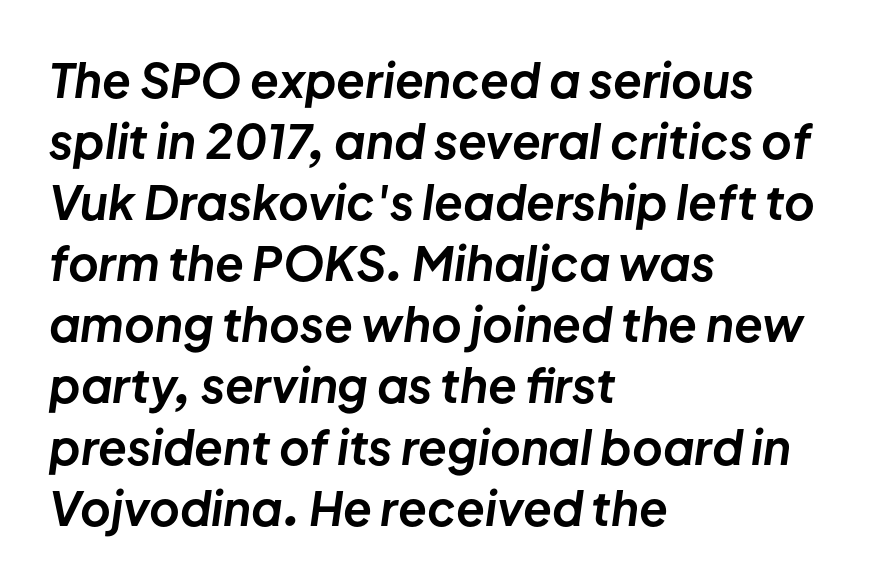
The leading is moderate, giving the passage an even texture. Characters are canted at an angle relative to the baseline's perpendicular. Does the copy run flush right? No — it runs flush left. The letters advance in unequal steps, a hallmark of proportional type. Glyph-to-glyph distance matches everyday printed text. Heft: maximum for text — a bold.
